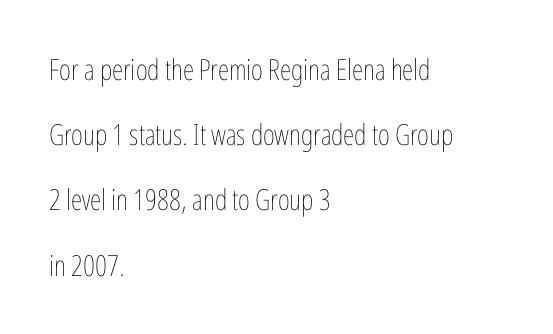
Q: Is the text bold? A: No.
Q: Is the text italic (slanted)? A: No, it is upright.
Q: Is the text underlined? A: No.
Q: How is the paragraph aligned? A: Left-aligned.
Q: Is the spacing between letters normal or unusually wide? A: Normal.
Q: Is the spacing between lines tight, normal or loose? A: Loose.
Q: Width (condensed, normal, or wide)? A: Condensed.
Q: Stroke contrast? A: Low.
Q: x-height? A: Medium.
Q: Monospaced? A: No.
